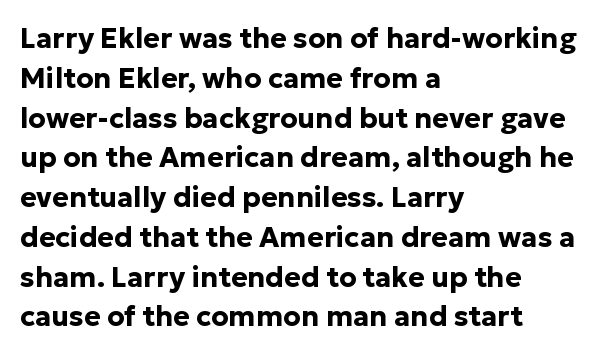
The paragraph has a hard left edge and a soft right edge. Looks like regular typesetting: each glyph gets only the width it needs. I'd call this a sans setting — the letters go barefoot. Each word holds together tightly as a unit, with standard inter-letter gaps. Caption: bold face, heavy strokes.
